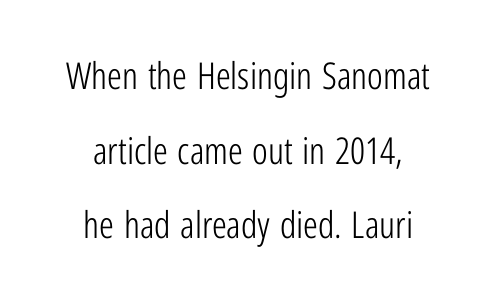
{"serif": "no", "italic": "no", "bold": "no", "weight": "light", "width": "condensed", "stroke_contrast": "low", "x_height": "medium", "monospaced": "no", "underline": "no", "align": "center", "line_spacing": "loose", "line_spacing_ratio": 2.02, "letter_spacing": "normal", "letter_spacing_em": 0.0, "glyph_px": 37}
